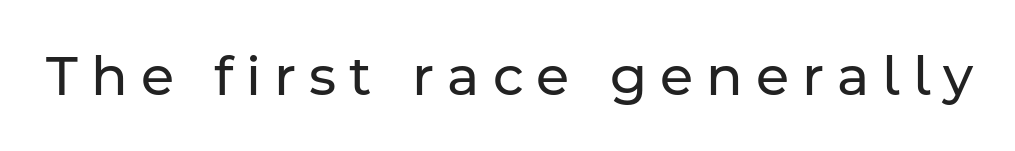
The image shows 54 px regular-weight sans-serif type, upright; set unusually wide letter spacing (+0.24 em), not underlined; low stroke contrast and a medium x-height.
